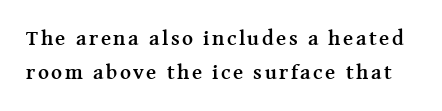
{"italic": "no", "bold": "yes", "underline": "no", "line_spacing": "normal", "line_spacing_ratio": 1.6, "glyph_px": 21}
